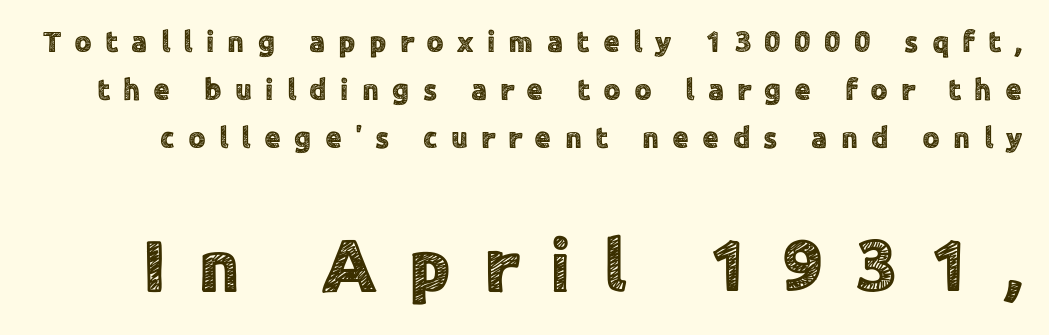
Stroke terminals: plain, sans-serif. Note the varied advance widths — an 'i' is clearly narrower than an 'm'. It's the straight-up-and-down kind of type. The letterforms stand isolated, each surrounded by extra space. The specimen omits any rule beneath the text block's lines.
